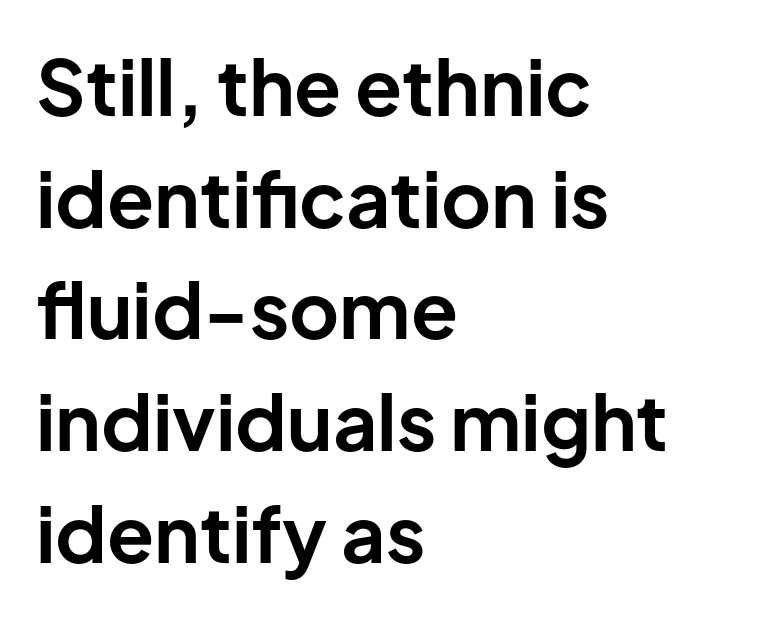
The rendering uses natural spacing where letterforms have individual widths. Any mark beneath the type? The region is blank. The rendering uses a moderate line-height, typical for paragraphs. Does the type have serifs? No, each stem ends abruptly. Tall strokes in this sample are plumb rather than angled.
